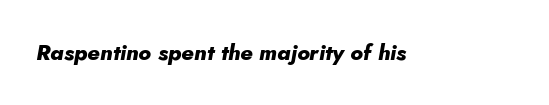
{"italic": "yes", "lean": "right", "slant_degrees": 10, "bold": "yes", "underline": "no", "letter_spacing": "normal", "letter_spacing_em": 0.0, "glyph_px": 22}
